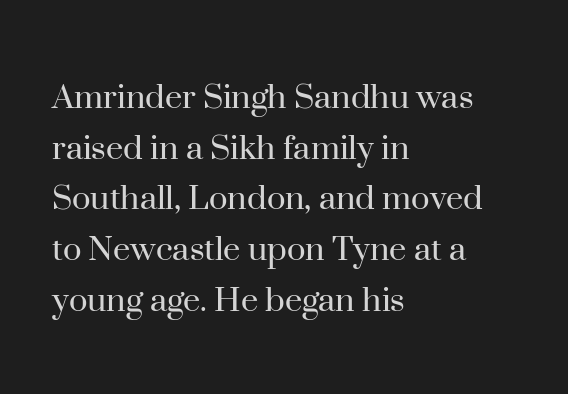
The image shows 39 px regular-weight serif type, upright; set left-aligned, normal line spacing (1.3x), normal letter spacing, not underlined; high stroke contrast and a small x-height.
